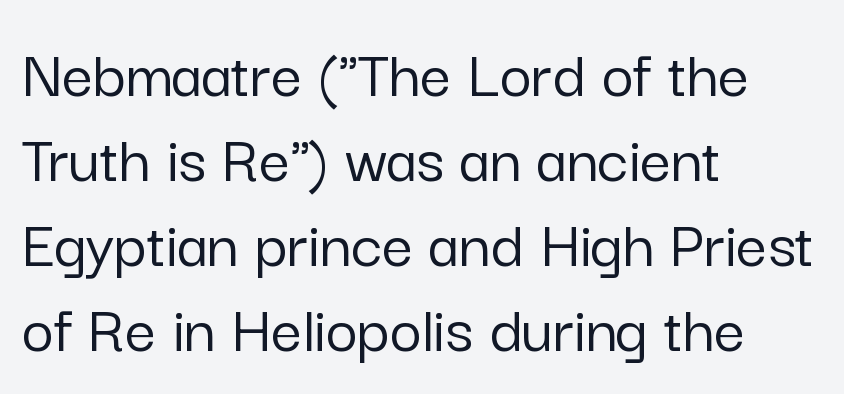
Has an underline been added? It has not. When letters stand straight like this, we call the style roman or upright. Reading down the block, your eye returns to a fixed left position each line. Spacing verdict: proportional, widths tailored to each character. Regarding serifs, this sample does without them. Honestly, the letter spacing is just normal — you wouldn't notice it.
